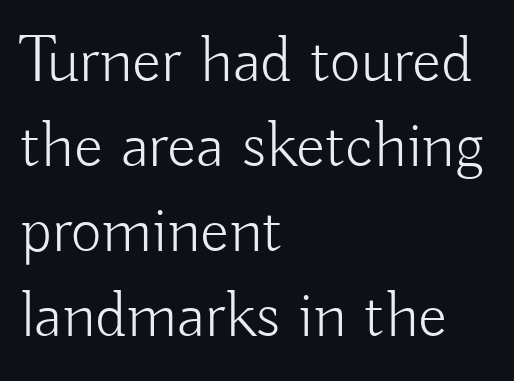
On a weight scale, this lands at 450 or below. Leftover space on each line is placed entirely after the last word. Posture: straight, roman, zero tilt. Grotesque or geometric, the face here clearly has no serifs.
